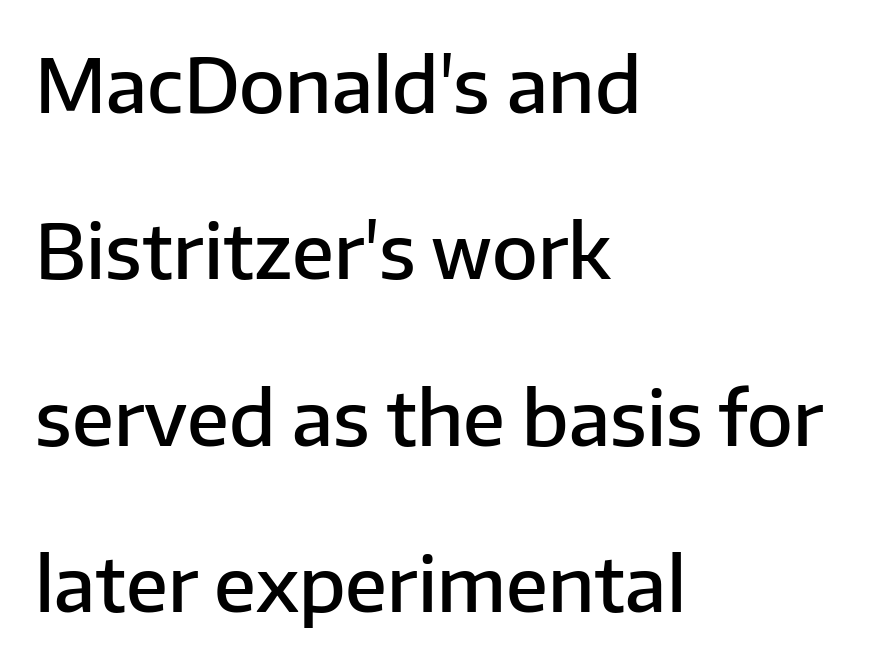
Q: Is the text bold? A: Semi-bold.
Q: Is the text italic (slanted)? A: No, it is upright.
Q: Is the typeface a serif or a sans-serif typeface? A: Sans-serif.
Q: Is the text underlined? A: No.
Q: How is the paragraph aligned? A: Left-aligned.
Q: Is the spacing between letters normal or unusually wide? A: Normal.
Q: Is the spacing between lines tight, normal or loose? A: Loose.
Q: Width (condensed, normal, or wide)? A: Normal.
Q: Stroke contrast? A: Low.
Q: x-height? A: Medium.
Q: Monospaced? A: No.
